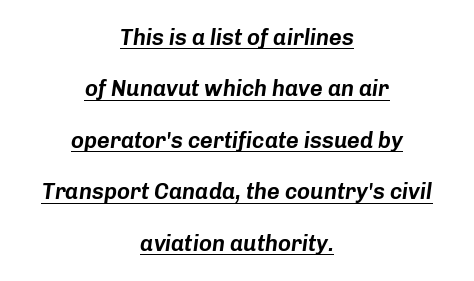
The image shows 22 px text type, italic (leaning right); set centered, loose line spacing (2.34x), normal letter spacing, underlined.
